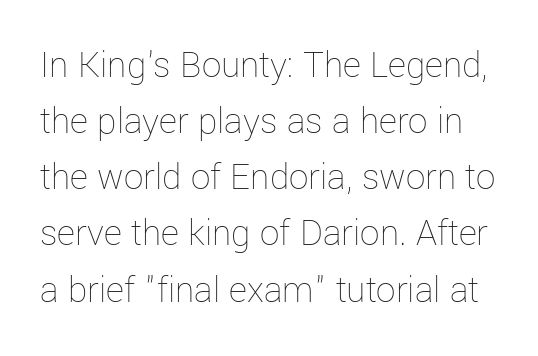
A normal amount of white space separates one row of letters from the next. Underlining? Definitely not there. Characters follow at the spacing the type designer built in. The specimen reads as upright at a glance. Is this a fixed-width face? No — the glyphs have proportional, varying widths.
